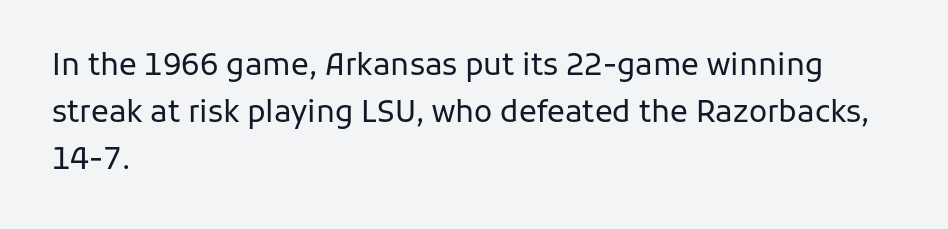
Q: Is the text bold? A: No.
Q: Is the text italic (slanted)? A: No, it is upright.
Q: Is the typeface a serif or a sans-serif typeface? A: Sans-serif.
Q: Is the text underlined? A: No.
Q: How is the paragraph aligned? A: Left-aligned.
Q: Is the spacing between letters normal or unusually wide? A: Normal.
Q: Is the spacing between lines tight, normal or loose? A: Normal.
Q: Width (condensed, normal, or wide)? A: Normal.
Q: Stroke contrast? A: Low.
Q: x-height? A: Medium.
Q: Monospaced? A: No.
